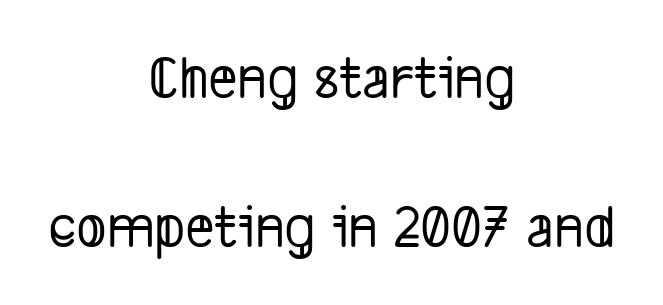
Clear beneath every line of the passage. The rendering uses a large line-height, opening up the rows. This rendering leaves character spacing at its baseline value. Typeset on center — no edge is straight. The passage shown is typeset with a sans-serif family.
